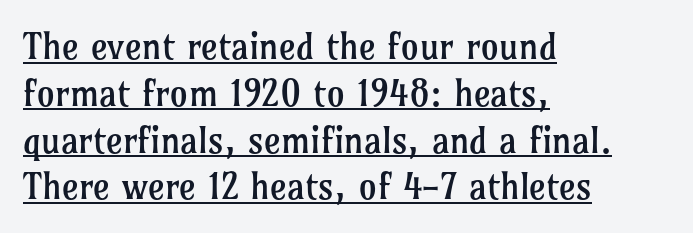
Q: Is the text bold? A: No.
Q: Is the text italic (slanted)? A: No, it is upright.
Q: Is the typeface a serif or a sans-serif typeface? A: Serif.
Q: Is the text underlined? A: Yes.
Q: How is the paragraph aligned? A: Left-aligned.
Q: Is the spacing between letters normal or unusually wide? A: Normal.
Q: Is the spacing between lines tight, normal or loose? A: Normal.
Q: Width (condensed, normal, or wide)? A: Normal.
Q: Stroke contrast? A: Low.
Q: x-height? A: Medium.
Q: Monospaced? A: No.
